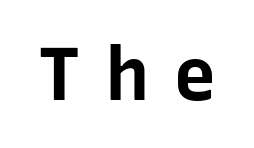
Q: Is the text bold? A: Yes.
Q: Is the text italic (slanted)? A: No, it is upright.
Q: Is the typeface a serif or a sans-serif typeface? A: Sans-serif.
Q: Is the text underlined? A: No.
Q: Is the spacing between letters normal or unusually wide? A: Unusually wide.
Q: Width (condensed, normal, or wide)? A: Normal.
Q: Stroke contrast? A: Low.
Q: x-height? A: Medium.
Q: Monospaced? A: No.
